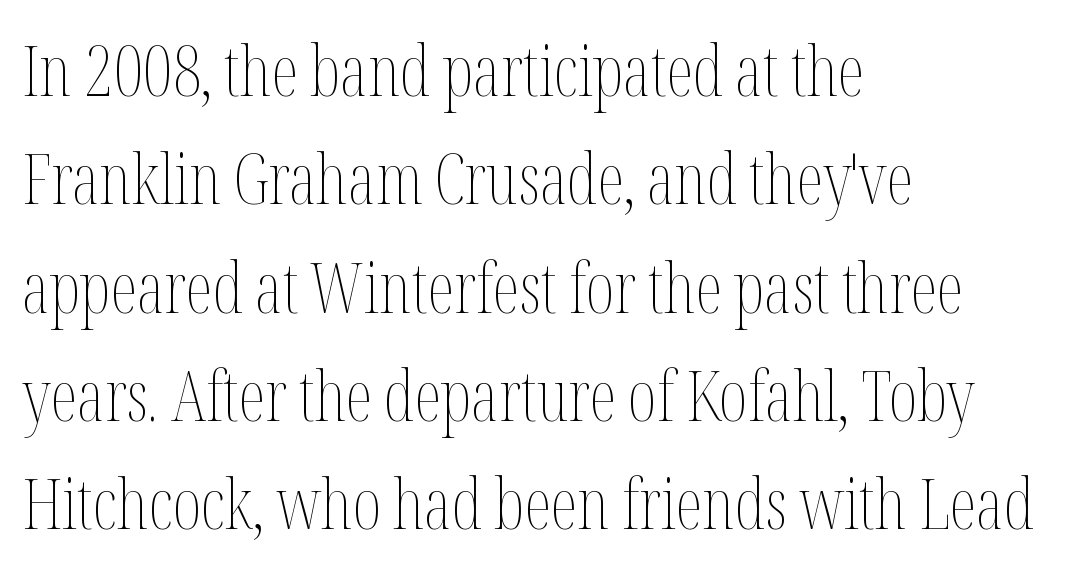
{"italic": "no", "bold": "no", "weight": "thin", "width": "condensed", "stroke_contrast": "medium", "x_height": "medium", "monospaced": "no", "underline": "no", "align": "left", "line_spacing": "normal", "line_spacing_ratio": 1.57, "letter_spacing": "normal", "letter_spacing_em": 0.0, "glyph_px": 69}
